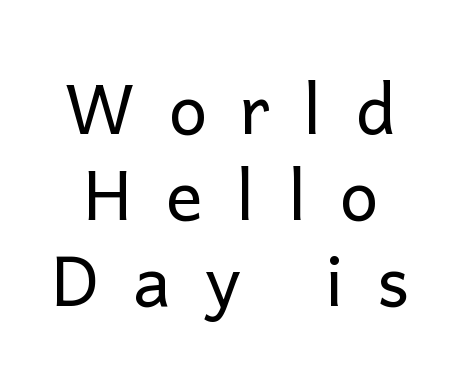
Q: Is the text bold? A: No.
Q: Is the text italic (slanted)? A: No, it is upright.
Q: Is the typeface a serif or a sans-serif typeface? A: Sans-serif.
Q: Is the text underlined? A: No.
Q: Is the spacing between letters normal or unusually wide? A: Unusually wide.
Q: Is the spacing between lines tight, normal or loose? A: Normal.
Q: Width (condensed, normal, or wide)? A: Normal.
Q: Stroke contrast? A: Low.
Q: x-height? A: Medium.
Q: Monospaced? A: No.
